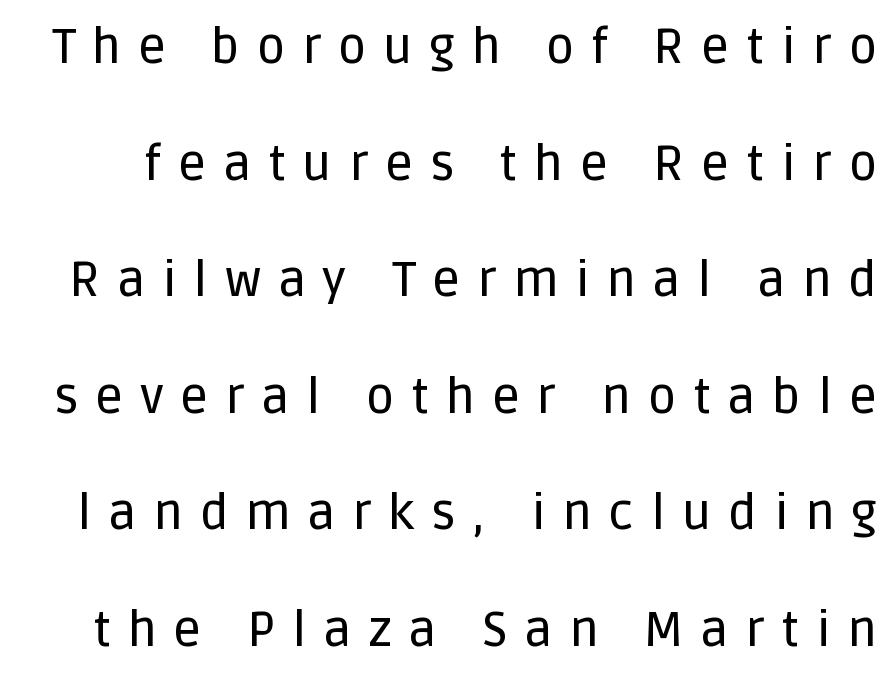
{"serif": "no", "italic": "no", "width": "normal", "stroke_contrast": "low", "x_height": "large", "monospaced": "no", "underline": "no", "line_spacing": "loose", "line_spacing_ratio": 2.38, "letter_spacing": "wide", "letter_spacing_em": 0.34, "glyph_px": 49}
